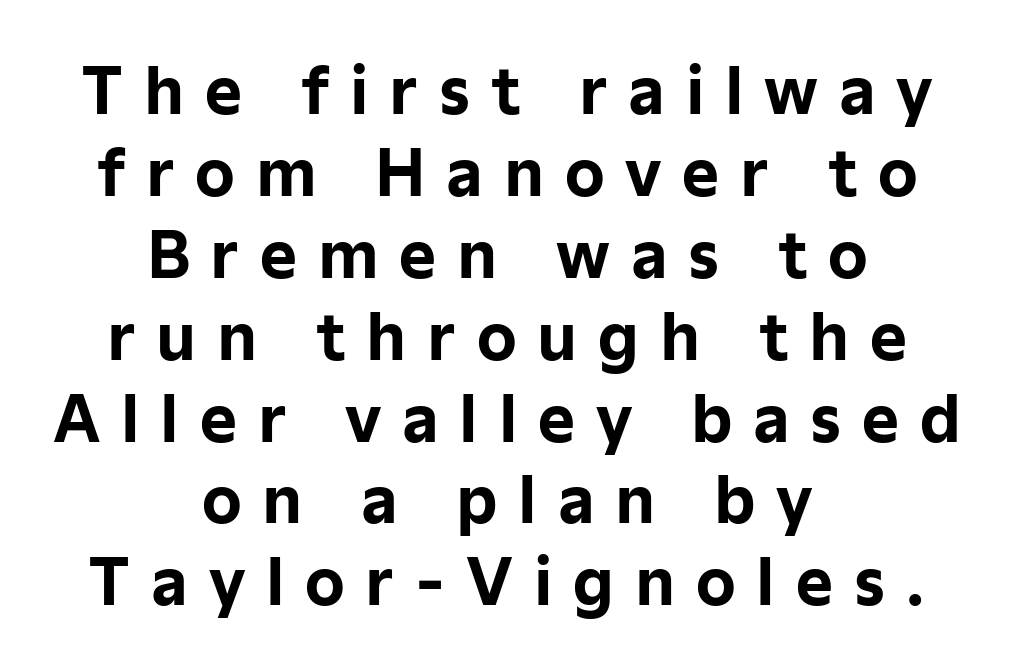
{"serif": "no", "italic": "no", "bold": "yes", "weight": "bold", "width": "normal", "stroke_contrast": "low", "x_height": "medium", "monospaced": "no", "underline": "no", "align": "center", "line_spacing": "normal", "line_spacing_ratio": 1.3, "letter_spacing": "wide", "letter_spacing_em": 0.33, "glyph_px": 63}
